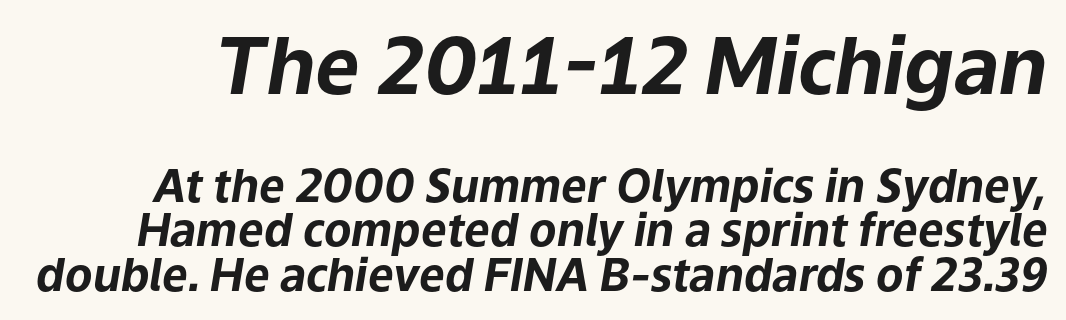
The image shows 78 px bold type, italic (leaning right); set tight line spacing (0.99x), normal letter spacing, not underlined; the first (top) block is 1.73x larger; low stroke contrast and a medium x-height.
